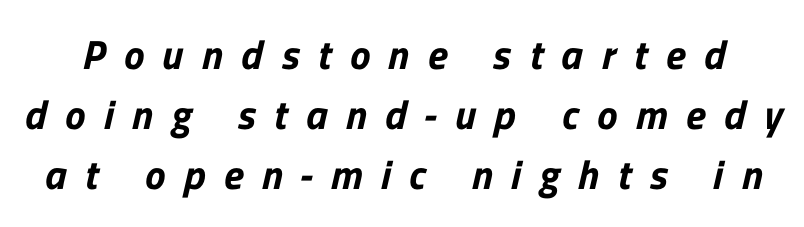
{"serif": "no", "width": "normal", "stroke_contrast": "low", "x_height": "medium", "monospaced": "no", "underline": "no", "line_spacing": "normal", "line_spacing_ratio": 1.46, "letter_spacing": "wide", "letter_spacing_em": 0.45, "glyph_px": 41}
